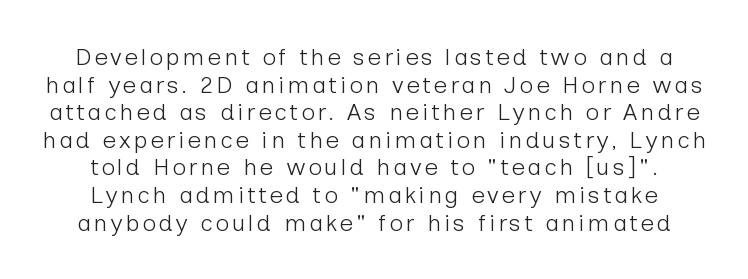
Q: Is the text bold? A: No.
Q: Is the text italic (slanted)? A: No, it is upright.
Q: Is the text underlined? A: No.
Q: Is the spacing between lines tight, normal or loose? A: Tight.
